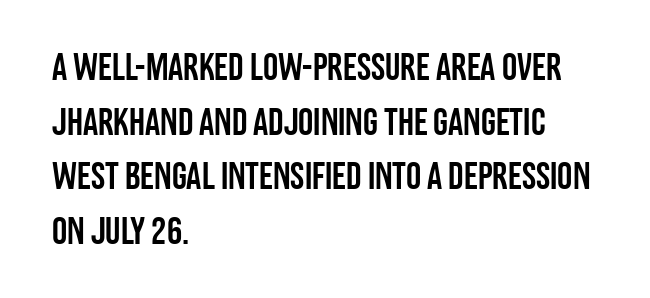
Q: Is the text italic (slanted)? A: No, it is upright.
Q: Is the typeface a serif or a sans-serif typeface? A: Sans-serif.
Q: Is the text underlined? A: No.
Q: How is the paragraph aligned? A: Left-aligned.
Q: Is the spacing between letters normal or unusually wide? A: Normal.
Q: Is the spacing between lines tight, normal or loose? A: Normal.
Q: Width (condensed, normal, or wide)? A: Condensed.
Q: Stroke contrast? A: Low.
Q: x-height? A: Large.
Q: Monospaced? A: No.
